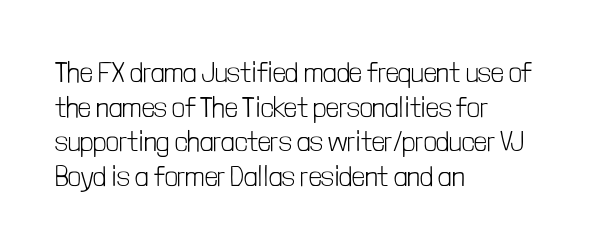
The specimen reads as upright at a glance. Honestly, there is no underline to notice here at all. The passage shown is typeset with a sans-serif family. Look at the tracking — it's just the regular setting, nothing added.
